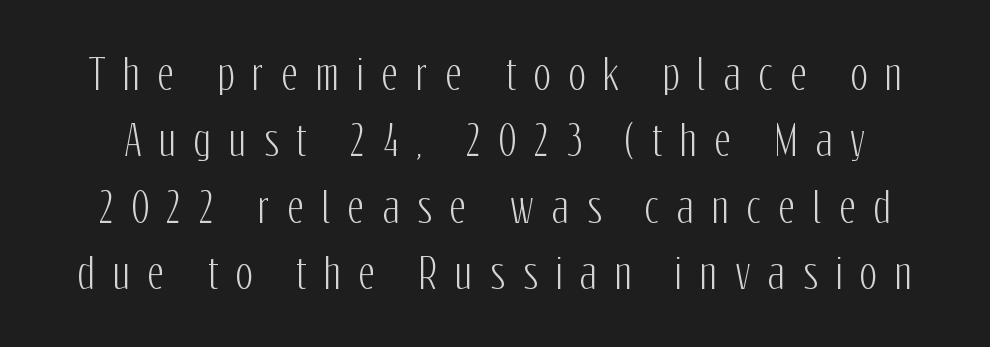
Q: Is the text italic (slanted)? A: No, it is upright.
Q: Is the typeface a serif or a sans-serif typeface? A: Sans-serif.
Q: Is the text underlined? A: No.
Q: Is the spacing between letters normal or unusually wide? A: Unusually wide.
Q: Is the spacing between lines tight, normal or loose? A: Normal.
Q: Width (condensed, normal, or wide)? A: Condensed.
Q: Stroke contrast? A: Low.
Q: x-height? A: Medium.
Q: Monospaced? A: No.
